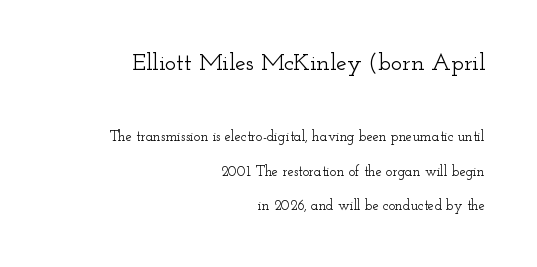
{"italic": "no", "underline": "no", "align": "right", "line_spacing": "loose", "line_spacing_ratio": 2.46, "letter_spacing": "normal", "letter_spacing_em": 0.0, "larger_block": "first", "size_ratio": 1.71, "glyph_px": 24}
